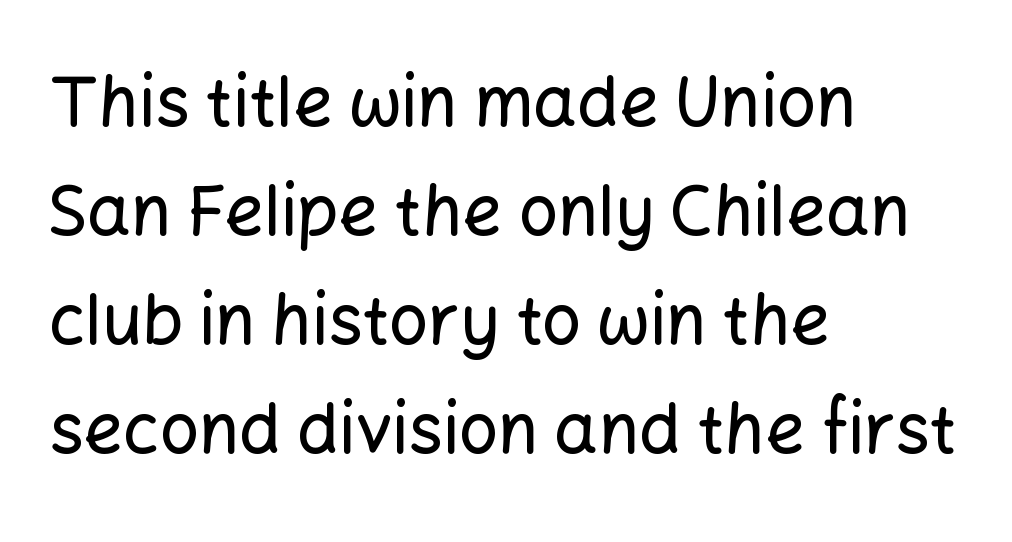
You could call the tracking neutral — neither tight nor loose. Decoration check: the copy has no underline. You can tell it's not italic because the verticals are truly vertical. Where is the straight margin? On the left. Nothing sits at the stroke ends, so this counts as sans-serif.
